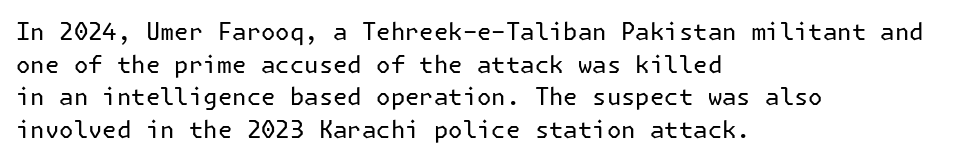
Q: Is the text bold? A: No.
Q: Is the text italic (slanted)? A: No, it is upright.
Q: Is the text underlined? A: No.
Q: How is the paragraph aligned? A: Left-aligned.
Q: Is the spacing between letters normal or unusually wide? A: Normal.
Q: Is the spacing between lines tight, normal or loose? A: Normal.
